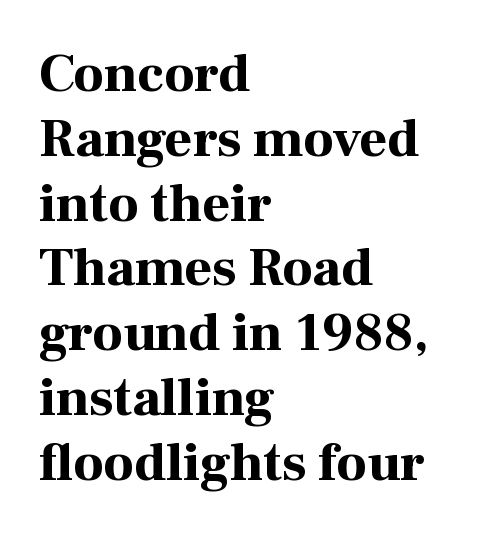
To sum up the face: it has serifs. The lines in this sample share a left origin and differ only in where they stop. The face used here is proportionally spaced, like ordinary book or web type. Underlining? Definitely not there. Is the letter spacing exaggerated? No — it looks like the ordinary default.
